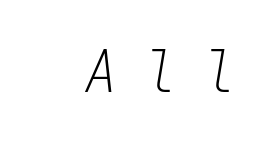
The image shows 58 px light type, italic (leaning right), monospaced; set unusually wide letter spacing (+0.42 em), not underlined; low stroke contrast and a medium x-height.
